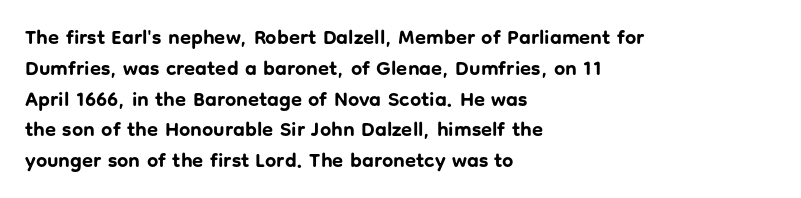
Q: Is the text bold? A: Yes.
Q: Is the text italic (slanted)? A: No, it is upright.
Q: Is the text underlined? A: No.
Q: How is the paragraph aligned? A: Left-aligned.
Q: Is the spacing between letters normal or unusually wide? A: Normal.
Q: Is the spacing between lines tight, normal or loose? A: Normal.
